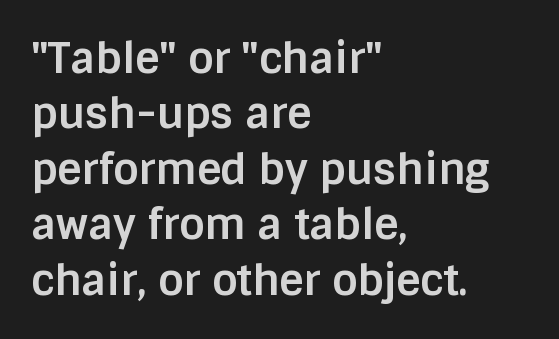
The type is set solid horizontally, with unmodified tracking. The text was rendered using a sans face with plain stroke endings. Varying glyph widths throughout — classic text-font behaviour. Summary of weight: heavy, a full bold. Does the copy run flush right? No — it runs flush left.
